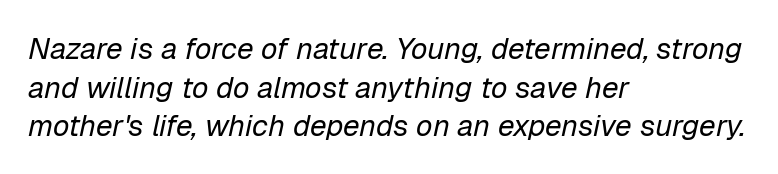
The vertical gap from one line to the next is medium. The strip under each line holds only bare page. You can tell it's italic because the verticals aren't actually vertical. You could call the tracking neutral — neither tight nor loose. Do the characters align in a grid? No, the font is proportional.
